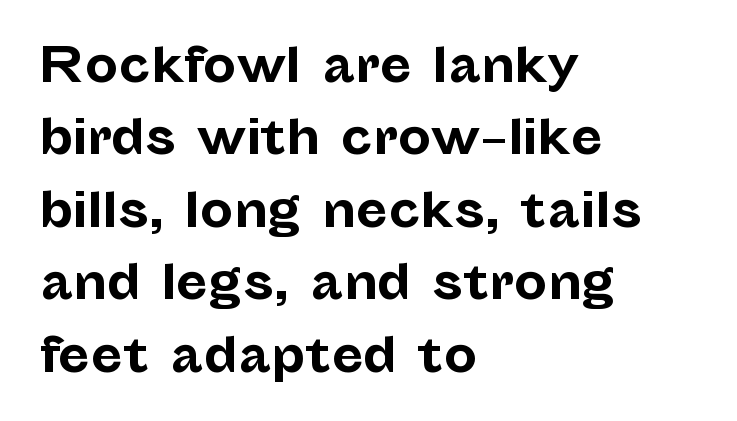
{"serif": "no", "italic": "no", "bold": "yes", "weight": "bold", "width": "normal", "stroke_contrast": "low", "x_height": "medium", "monospaced": "no", "underline": "no", "align": "left", "line_spacing": "normal", "line_spacing_ratio": 1.54, "letter_spacing": "normal", "letter_spacing_em": 0.0, "glyph_px": 47}
